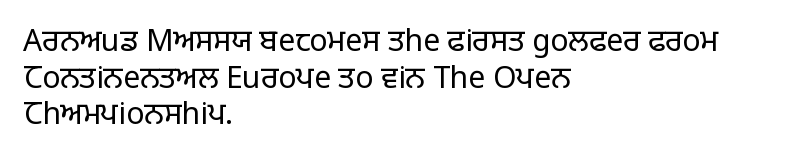
{"serif": "no", "italic": "no", "bold": "no", "weight": "regular", "width": "normal", "stroke_contrast": "low", "x_height": "large", "monospaced": "no", "underline": "no", "align": "left", "line_spacing_ratio": 1.22, "letter_spacing": "normal", "letter_spacing_em": 0.0, "glyph_px": 30}
